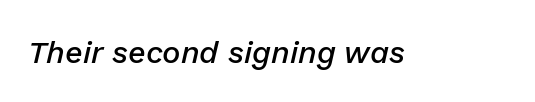
{"italic": "yes", "lean": "right", "slant_degrees": 13, "bold": "semi", "weight": "semibold", "width": "normal", "stroke_contrast": "low", "x_height": "medium", "monospaced": "no", "underline": "no", "letter_spacing": "normal", "letter_spacing_em": 0.0, "glyph_px": 31}
